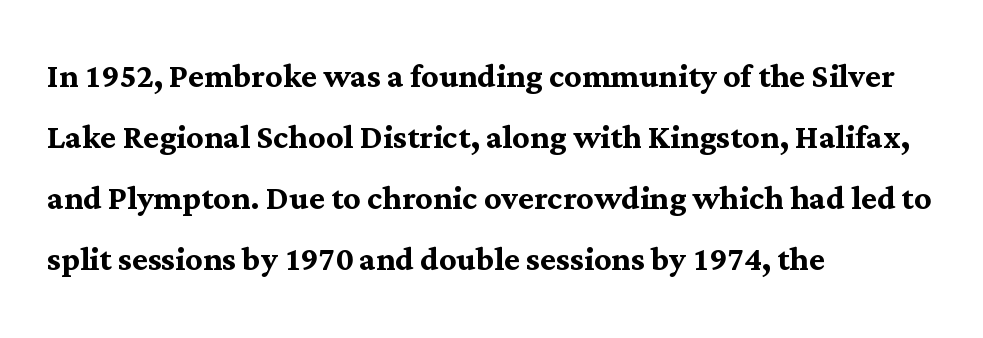
Q: Is the text bold? A: Yes.
Q: Is the text italic (slanted)? A: No, it is upright.
Q: Is the typeface a serif or a sans-serif typeface? A: Serif.
Q: Is the text underlined? A: No.
Q: How is the paragraph aligned? A: Left-aligned.
Q: Is the spacing between letters normal or unusually wide? A: Normal.
Q: Is the spacing between lines tight, normal or loose? A: Normal.
Q: Width (condensed, normal, or wide)? A: Normal.
Q: Stroke contrast? A: Medium.
Q: x-height? A: Medium.
Q: Monospaced? A: No.
